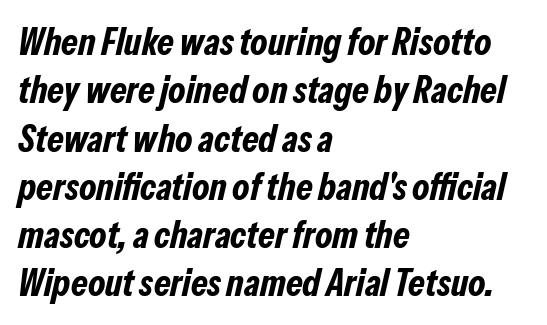
Q: Is the text bold? A: Yes.
Q: Is the text italic (slanted)? A: Yes, it leans right by about 13 degrees.
Q: Is the text underlined? A: No.
Q: How is the paragraph aligned? A: Left-aligned.
Q: Is the spacing between letters normal or unusually wide? A: Normal.
Q: Is the spacing between lines tight, normal or loose? A: Normal.
Q: Width (condensed, normal, or wide)? A: Condensed.
Q: Stroke contrast? A: Low.
Q: x-height? A: Medium.
Q: Monospaced? A: No.
